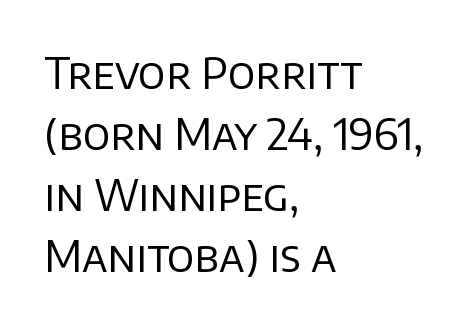
Unbolded letterforms with no extra heft. Type without underlining. This rendering leaves character spacing at its baseline value. The face used here is proportionally spaced, like ordinary book or web type.
